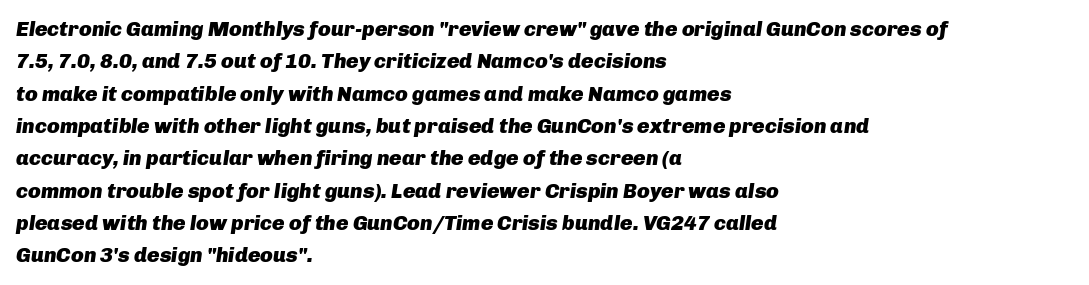
{"italic": "yes", "lean": "right", "slant_degrees": 8, "bold": "yes", "underline": "no", "align": "left", "line_spacing": "normal", "line_spacing_ratio": 1.54, "letter_spacing": "normal", "letter_spacing_em": 0.0, "glyph_px": 21}
